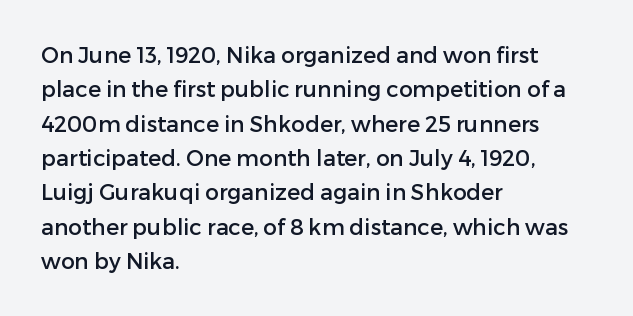
The image shows 22 px text type, upright; set left-aligned, normal line spacing (1.56x), normal letter spacing, not underlined.
